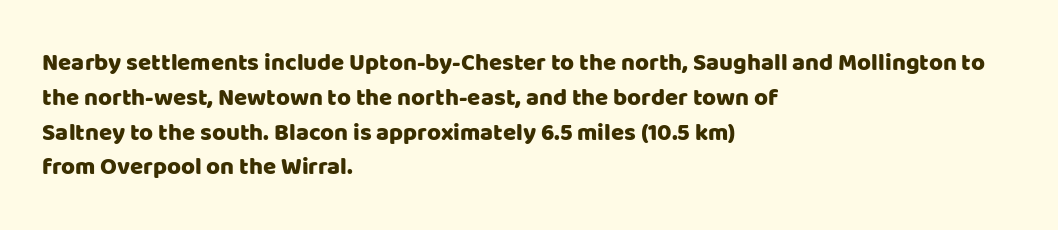
The image shows 24 px text type, upright; set left-aligned, normal line spacing (1.45x), normal letter spacing, not underlined.
